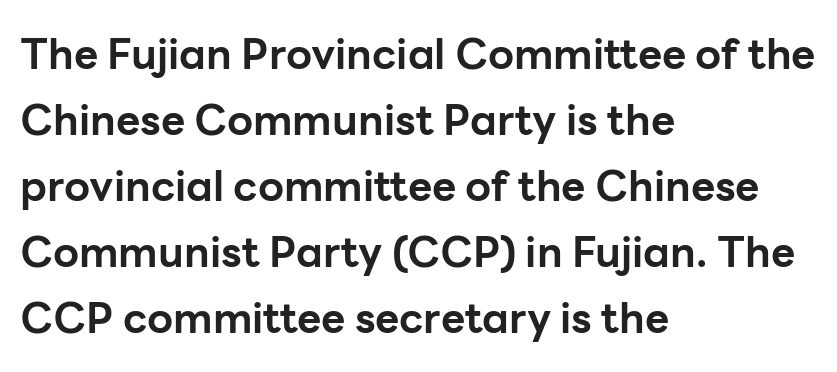
{"serif": "no", "italic": "no", "bold": "yes", "weight": "bold", "width": "normal", "stroke_contrast": "low", "x_height": "medium", "monospaced": "no", "underline": "no", "align": "left", "line_spacing": "normal", "line_spacing_ratio": 1.57, "letter_spacing": "normal", "letter_spacing_em": 0.0, "glyph_px": 42}
